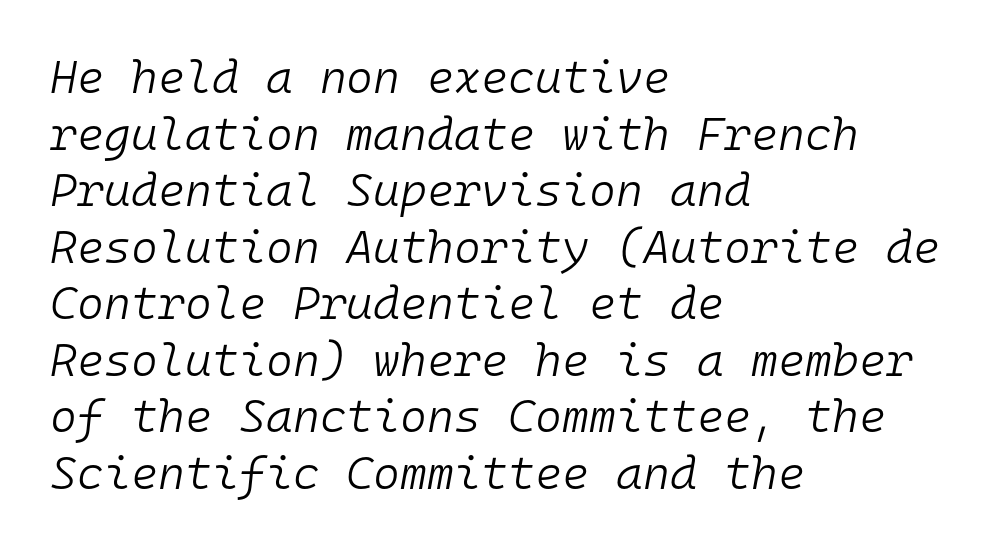
Q: Is the text bold? A: No.
Q: Is the text italic (slanted)? A: Yes, it leans right by about 10 degrees.
Q: Is the text underlined? A: No.
Q: How is the paragraph aligned? A: Left-aligned.
Q: Is the spacing between letters normal or unusually wide? A: Normal.
Q: Width (condensed, normal, or wide)? A: Normal.
Q: Stroke contrast? A: Low.
Q: x-height? A: Medium.
Q: Monospaced? A: Yes.
